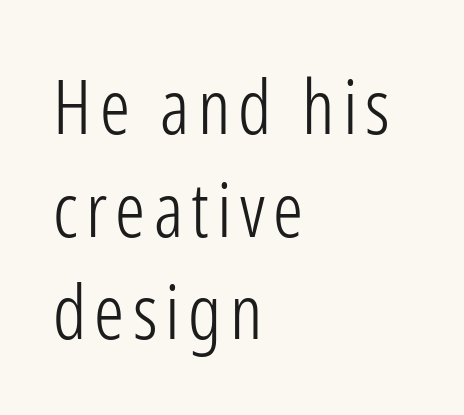
The image shows 75 px light, condensed sans-serif type, upright; set left-aligned, normal line spacing (1.37x), not underlined; low stroke contrast and a medium x-height.
